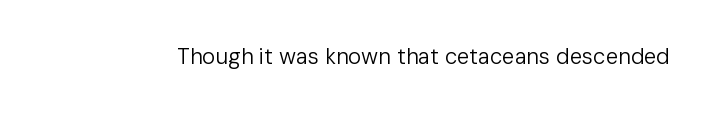
The space directly below the letters is spotless. Quick note: not italic, upright. The line texture is even and compact thanks to regular tracking. These glyphs show unthickened strokes, regular width or finer.
